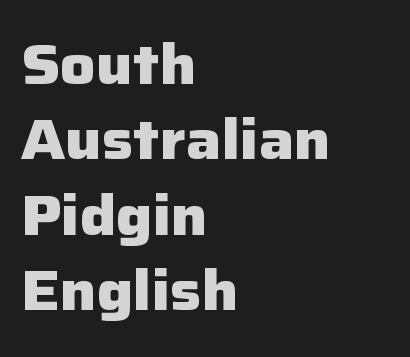
{"serif": "no", "italic": "no", "bold": "yes", "weight": "heavy", "width": "normal", "stroke_contrast": "low", "x_height": "medium", "monospaced": "no", "underline": "no", "align": "left", "line_spacing": "normal", "line_spacing_ratio": 1.37, "letter_spacing": "normal", "letter_spacing_em": 0.0, "glyph_px": 55}
